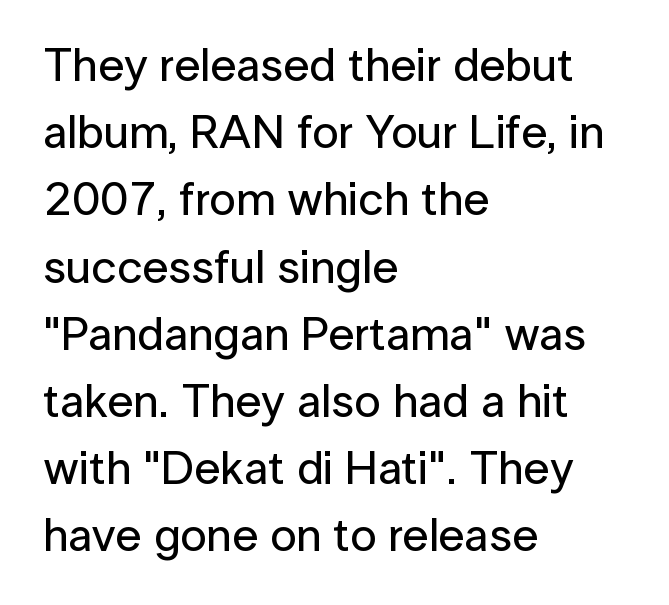
Q: Is the text italic (slanted)? A: No, it is upright.
Q: Is the typeface a serif or a sans-serif typeface? A: Sans-serif.
Q: Is the text underlined? A: No.
Q: How is the paragraph aligned? A: Left-aligned.
Q: Is the spacing between letters normal or unusually wide? A: Normal.
Q: Is the spacing between lines tight, normal or loose? A: Normal.
Q: Width (condensed, normal, or wide)? A: Normal.
Q: Stroke contrast? A: Low.
Q: x-height? A: Medium.
Q: Monospaced? A: No.
